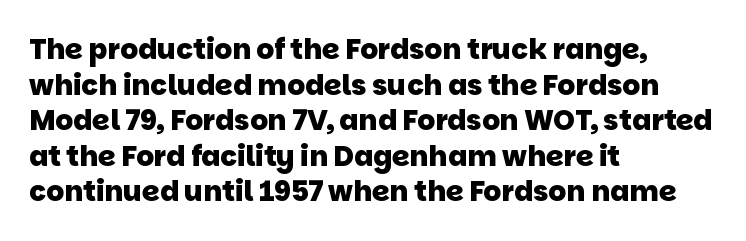
Reading down the column, the eye jumps a familiar distance to each next line. These lines are rendered in a variable-pitch font. Compared with a centered layout, this one pins lines to the left instead. No extra tracking has been applied to these lines. Strong, thick strokes mark this as bold type. Decoration check: the copy has no underline.
